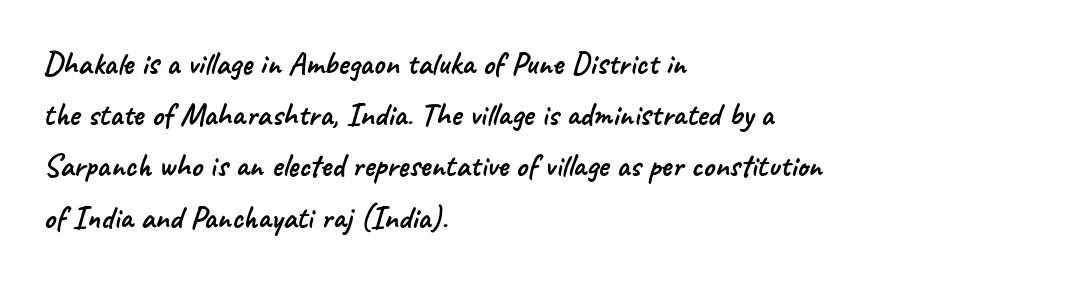
Spacing between characters is what you'd get straight out of the box. The strip under each line holds only bare page. The typesetter chose a ragged-right arrangement here. Serif or sans? Sans — the stroke terminals are bare. The letters advance in unequal steps, a hallmark of proportional type. Vertically, the passage feels balanced, rows spaced as you'd expect.
